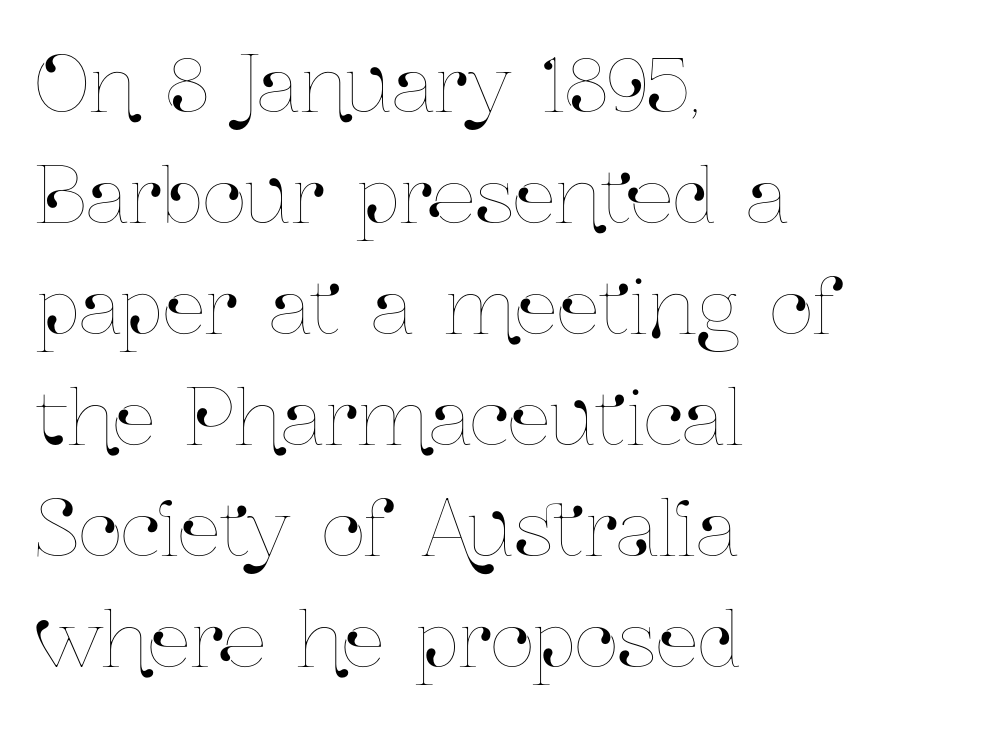
The designer left line spacing at the default. If you drew a line through each stem, it would be perfectly vertical. Each line starts at the same left margin while the right side varies. Character widths vary here, with narrow letters taking less room than wide ones.
